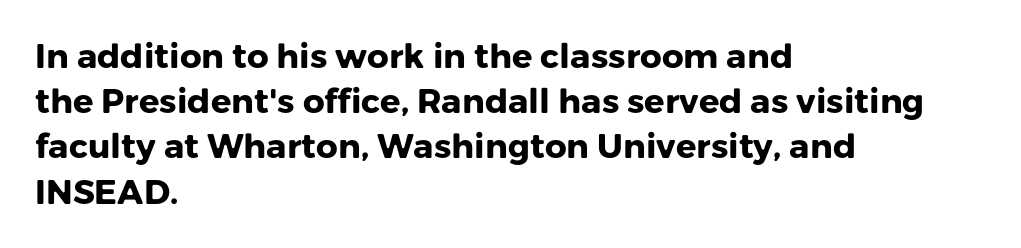
The image shows 34 px heavy sans-serif type, upright; set left-aligned, normal line spacing (1.33x), normal letter spacing, not underlined; low stroke contrast and a medium x-height.
